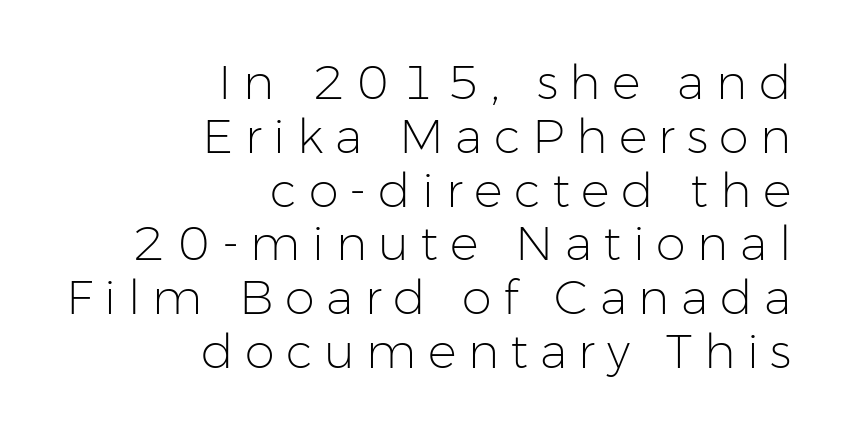
{"serif": "no", "italic": "no", "bold": "no", "weight": "light", "width": "normal", "stroke_contrast": "low", "x_height": "medium", "monospaced": "no", "underline": "no", "align": "right", "line_spacing": "tight", "line_spacing_ratio": 1.12, "letter_spacing": "wide", "letter_spacing_em": 0.24, "glyph_px": 48}
